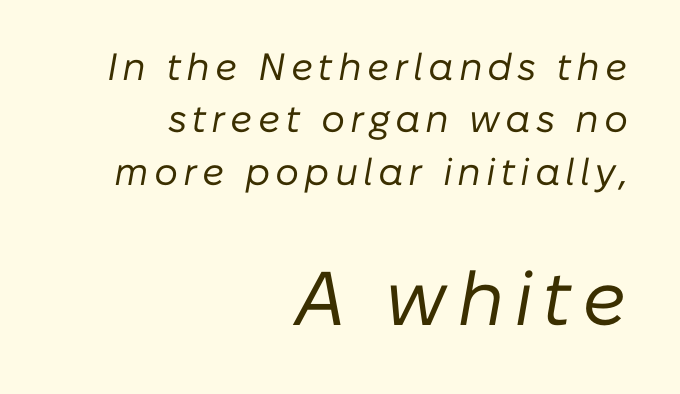
The image shows 76 px regular-weight type, italic (leaning right); set right-aligned, normal line spacing (1.38x), not underlined; the second (bottom) block is 2.0x larger; low stroke contrast and a medium x-height.
